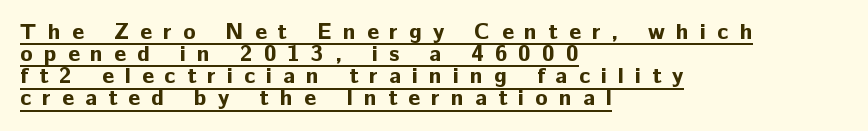
{"italic": "no", "bold": "yes", "underline": "yes", "align": "left", "line_spacing": "tight", "line_spacing_ratio": 0.96, "letter_spacing": "wide", "letter_spacing_em": 0.48, "glyph_px": 23}
